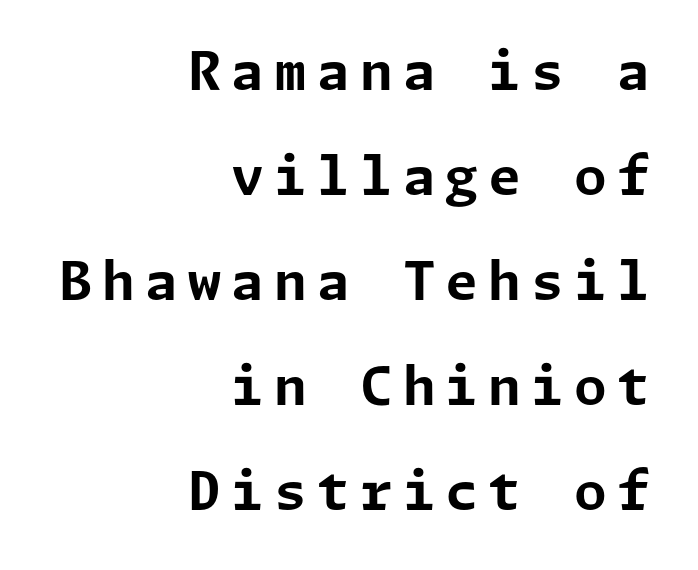
Q: Is the text bold? A: Yes.
Q: Is the text italic (slanted)? A: No, it is upright.
Q: Is the typeface a serif or a sans-serif typeface? A: Sans-serif.
Q: Is the text underlined? A: No.
Q: How is the paragraph aligned? A: Right-aligned.
Q: Is the spacing between lines tight, normal or loose? A: Loose.
Q: Width (condensed, normal, or wide)? A: Normal.
Q: Stroke contrast? A: Low.
Q: x-height? A: Medium.
